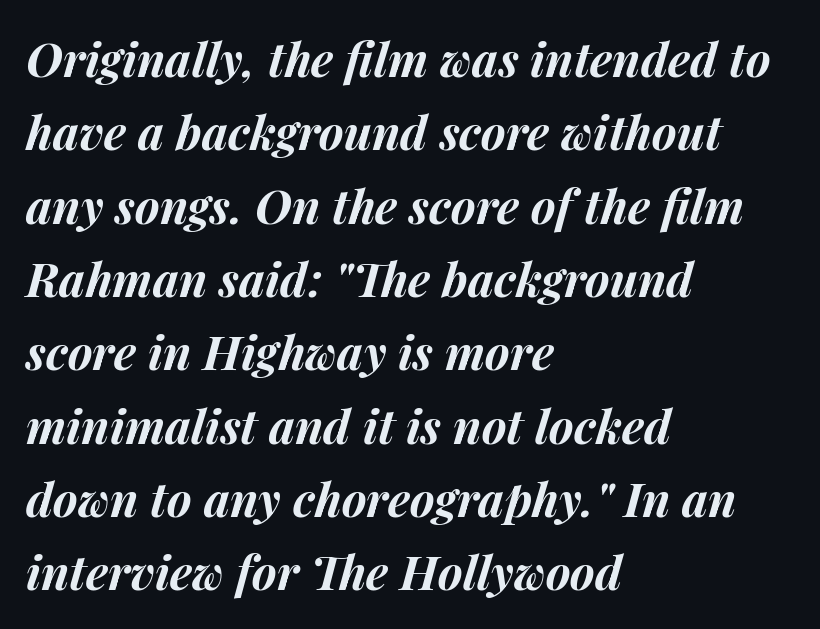
{"italic": "yes", "lean": "right", "slant_degrees": 14, "bold": "yes", "weight": "bold", "width": "normal", "stroke_contrast": "medium", "x_height": "medium", "monospaced": "no", "underline": "no", "align": "left", "line_spacing": "normal", "line_spacing_ratio": 1.56, "letter_spacing": "normal", "letter_spacing_em": 0.0, "glyph_px": 47}
